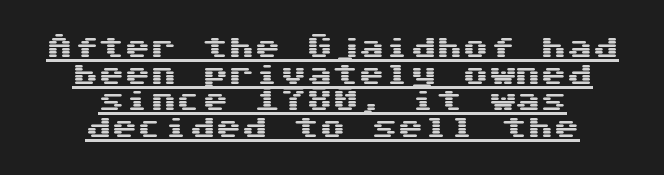
The passage shown is underscored from start to finish. The lettering stays uniformly vertical, giving the passage a roman look. Between one letter and the next there's only the usual sliver of space. Successive baselines arrive quickly, one right under another. Leftover space on each line is divided equally before and after the words.
